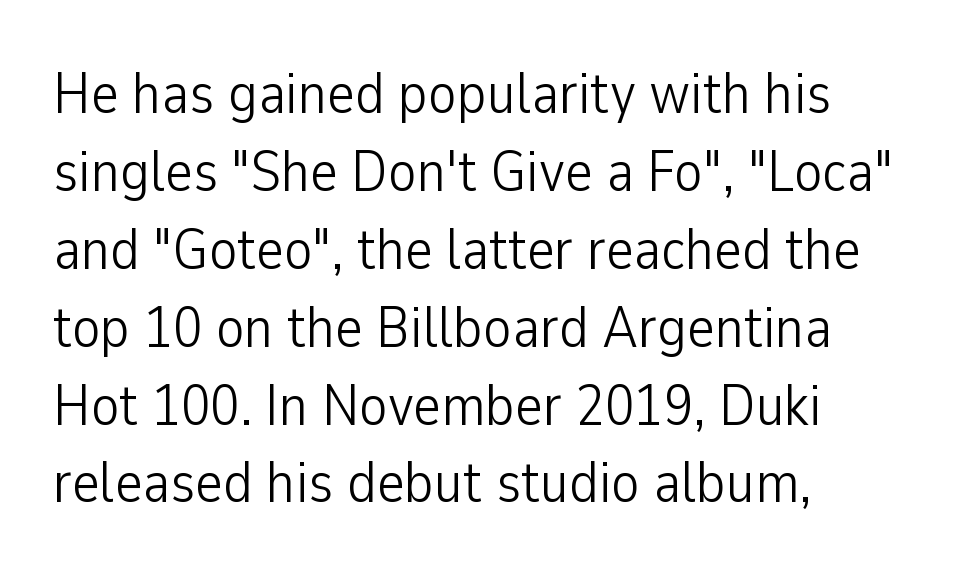
The rendering anchors every line to the left-hand side. Bare-footed words on every line. Posture: straight, roman, zero tilt. Compared with a typical body face, this is equally light or lighter still. Each letter's strokes conclude bluntly, with no projecting serifs. Students, note that the glyphs here touch the page at normal intervals.
